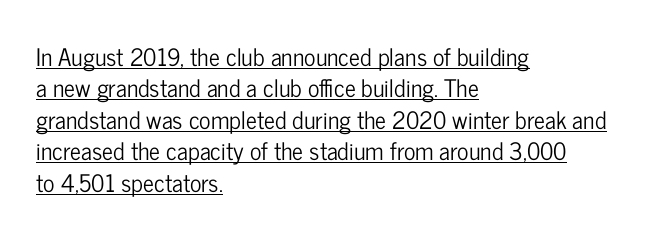
Q: Is the text italic (slanted)? A: No, it is upright.
Q: Is the text underlined? A: Yes.
Q: How is the paragraph aligned? A: Left-aligned.
Q: Is the spacing between letters normal or unusually wide? A: Normal.
Q: Is the spacing between lines tight, normal or loose? A: Normal.
